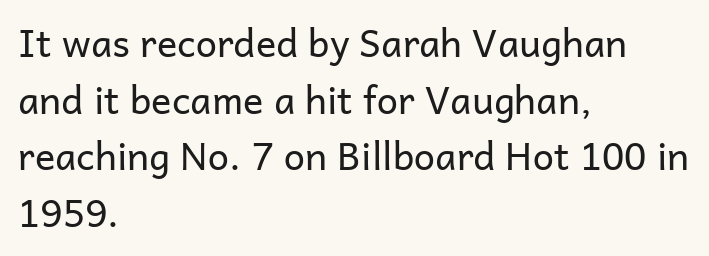
The passage shown is typed in a proportional face where columns would drift. Leftover space on each line is placed entirely after the last word. Is this a heavy cut? Hardly; it is regular or lighter. The baseline area is clear. No italicization has been applied; the sample stays upright. The glyphs in this specimen are sans serif.
